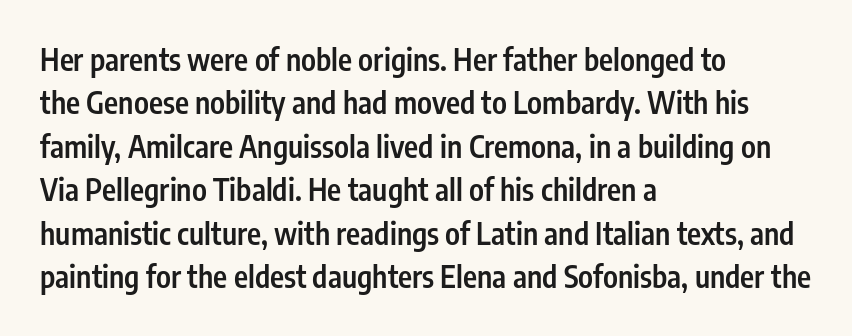
Q: Is the text bold? A: Semi-bold.
Q: Is the text italic (slanted)? A: No, it is upright.
Q: Is the typeface a serif or a sans-serif typeface? A: Sans-serif.
Q: Is the text underlined? A: No.
Q: How is the paragraph aligned? A: Left-aligned.
Q: Is the spacing between letters normal or unusually wide? A: Normal.
Q: Is the spacing between lines tight, normal or loose? A: Normal.
Q: Width (condensed, normal, or wide)? A: Condensed.
Q: Stroke contrast? A: Low.
Q: x-height? A: Medium.
Q: Monospaced? A: No.
